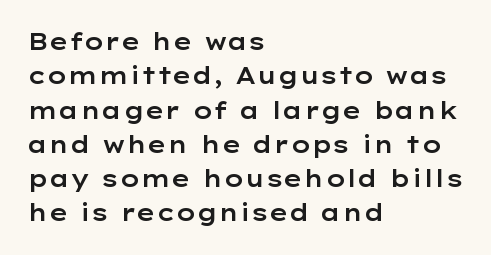
The image shows 23 px text type, upright; set left-aligned, normal line spacing (1.49x), normal letter spacing, not underlined.
